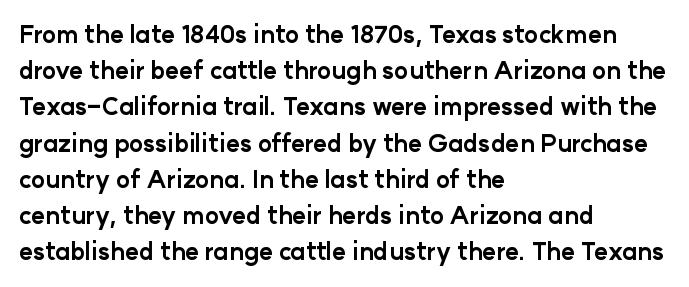
Q: Is the text bold? A: Yes.
Q: Is the text italic (slanted)? A: No, it is upright.
Q: Is the text underlined? A: No.
Q: How is the paragraph aligned? A: Left-aligned.
Q: Is the spacing between letters normal or unusually wide? A: Normal.
Q: Is the spacing between lines tight, normal or loose? A: Normal.
